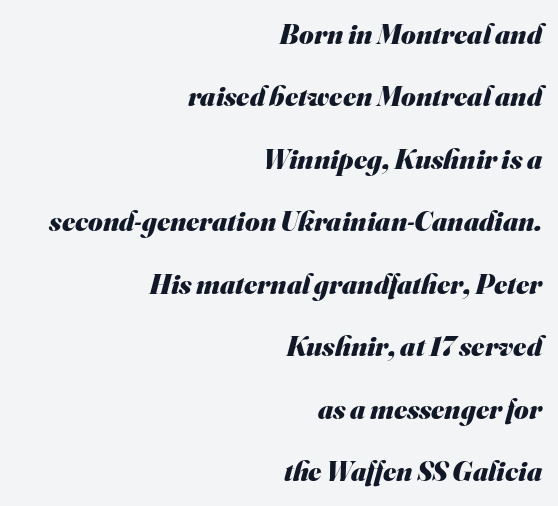
The typesetting leans heavy: a genuine bold. Honestly, there is no underline to notice here at all. Serif or sans? Sans — the stroke terminals are bare. A flush-right, rag-left setting is used for this passage.
